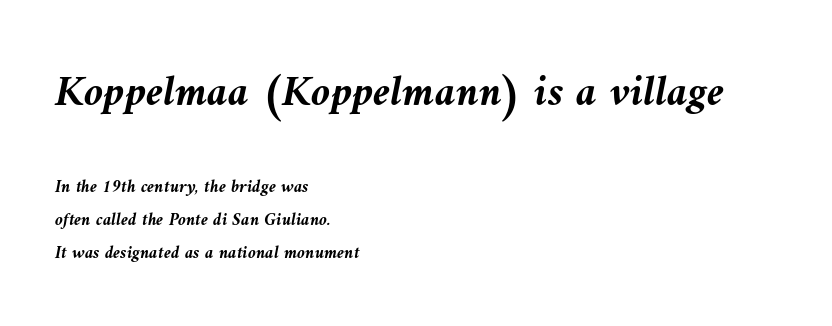
The axis of the letterforms is tilted away from vertical. The letters advance in unequal steps, a hallmark of proportional type. The lines in this sample share a left origin and differ only in where they stop. As a designer I'd log this as weight 700, bold. In this sample the first text group is rendered at the bigger scale. Caption: standard tracking, unaltered.
